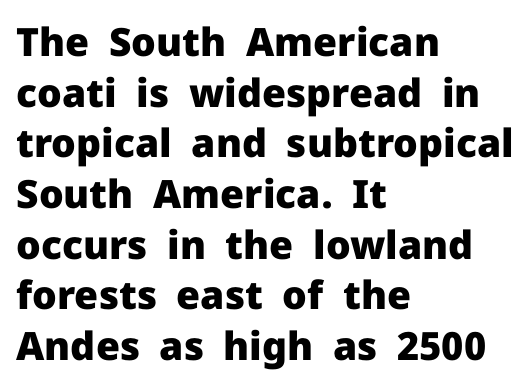
The image shows 39 px heavy sans-serif type, upright; set left-aligned, normal line spacing (1.3x), normal letter spacing, not underlined; low stroke contrast and a medium x-height.
